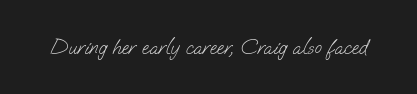
{"bold": "no", "underline": "no", "letter_spacing": "normal", "letter_spacing_em": 0.0, "glyph_px": 21}
